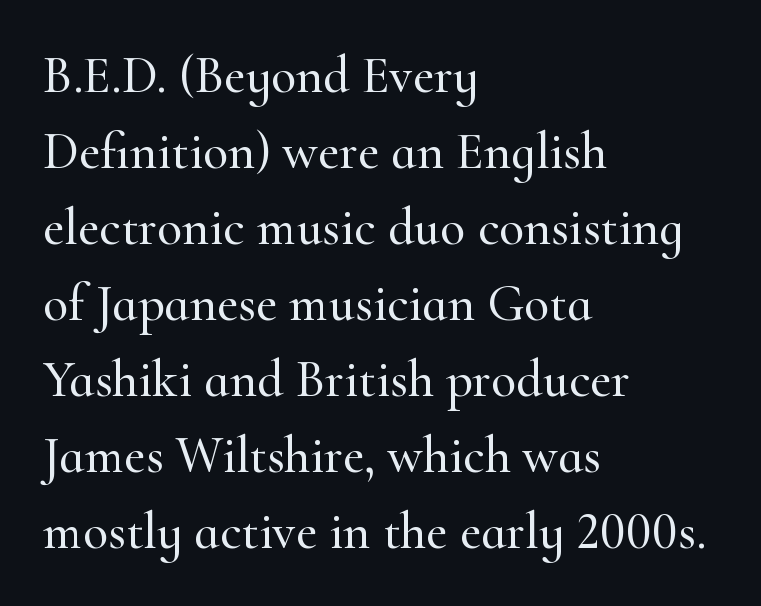
{"serif": "yes", "italic": "no", "width": "normal", "stroke_contrast": "high", "x_height": "small", "monospaced": "no", "underline": "no", "align": "left", "line_spacing": "normal", "line_spacing_ratio": 1.46, "letter_spacing": "normal", "letter_spacing_em": 0.0, "glyph_px": 52}
